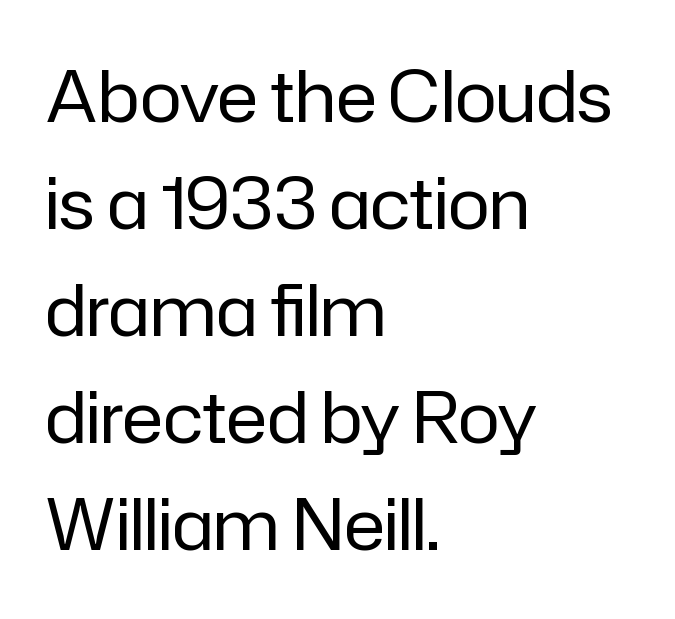
The image shows 70 px regular-weight sans-serif type, upright; set left-aligned, normal line spacing (1.53x), normal letter spacing, not underlined; low stroke contrast and a medium x-height.
